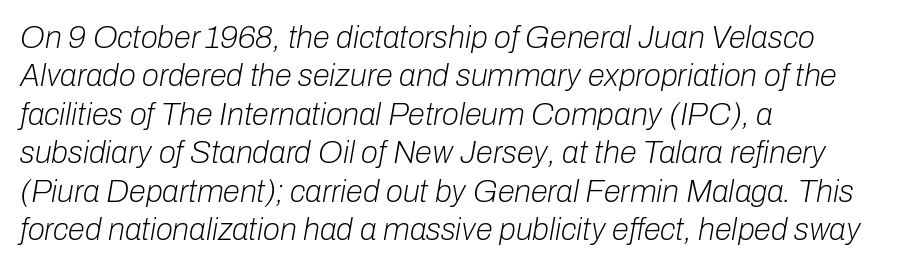
Q: Is the text bold? A: No.
Q: Is the text italic (slanted)? A: Yes, it leans right by about 10 degrees.
Q: Is the text underlined? A: No.
Q: How is the paragraph aligned? A: Left-aligned.
Q: Is the spacing between letters normal or unusually wide? A: Normal.
Q: Width (condensed, normal, or wide)? A: Normal.
Q: Stroke contrast? A: Low.
Q: x-height? A: Medium.
Q: Monospaced? A: No.
